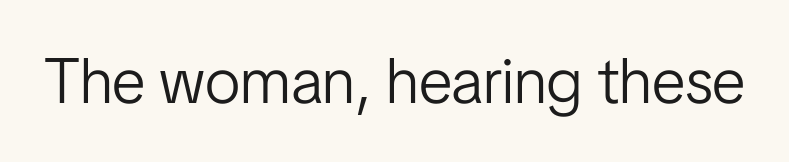
{"serif": "no", "italic": "no", "bold": "no", "weight": "light", "width": "condensed", "stroke_contrast": "low", "x_height": "medium", "monospaced": "no", "underline": "no", "letter_spacing": "normal", "letter_spacing_em": 0.0, "glyph_px": 64}
